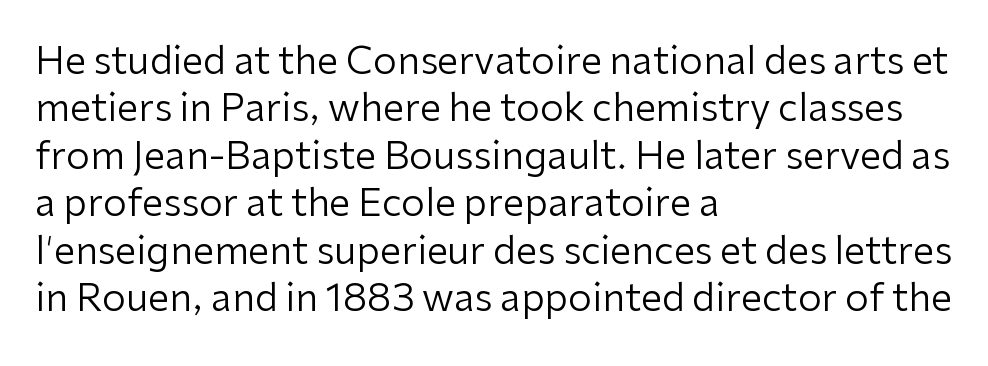
Q: Is the text bold? A: No.
Q: Is the text italic (slanted)? A: No, it is upright.
Q: Is the typeface a serif or a sans-serif typeface? A: Sans-serif.
Q: Is the text underlined? A: No.
Q: How is the paragraph aligned? A: Left-aligned.
Q: Is the spacing between letters normal or unusually wide? A: Normal.
Q: Is the spacing between lines tight, normal or loose? A: Normal.
Q: Width (condensed, normal, or wide)? A: Normal.
Q: Stroke contrast? A: Low.
Q: x-height? A: Medium.
Q: Monospaced? A: No.
